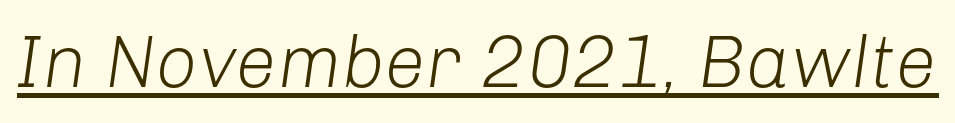
Q: Is the text bold? A: No.
Q: Is the text italic (slanted)? A: Yes, it leans right by about 8 degrees.
Q: Is the text underlined? A: Yes.
Q: Is the spacing between letters normal or unusually wide? A: Normal.
Q: Width (condensed, normal, or wide)? A: Normal.
Q: Stroke contrast? A: Low.
Q: x-height? A: Medium.
Q: Monospaced? A: No.
